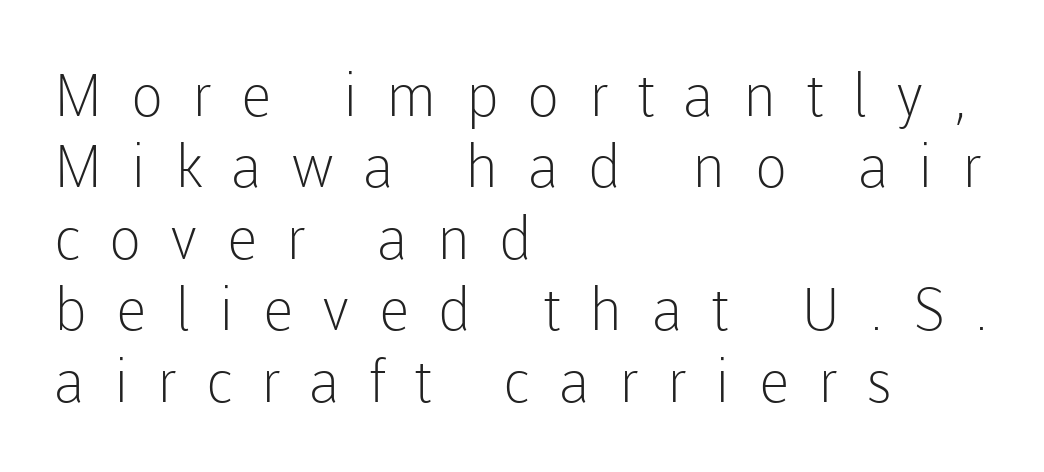
Q: Is the text bold? A: No.
Q: Is the text italic (slanted)? A: No, it is upright.
Q: Is the typeface a serif or a sans-serif typeface? A: Sans-serif.
Q: Is the text underlined? A: No.
Q: How is the paragraph aligned? A: Left-aligned.
Q: Is the spacing between letters normal or unusually wide? A: Unusually wide.
Q: Width (condensed, normal, or wide)? A: Normal.
Q: Stroke contrast? A: Low.
Q: x-height? A: Medium.
Q: Monospaced? A: No.
